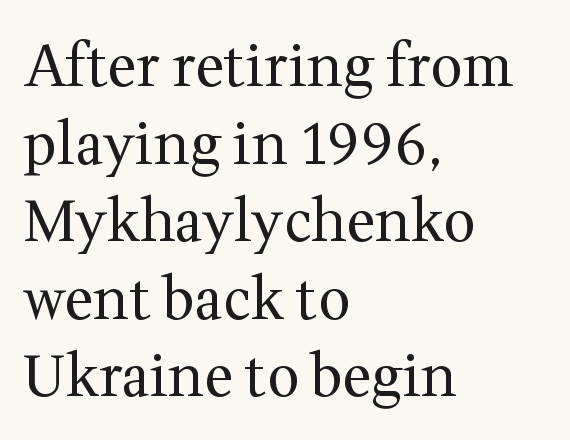
Q: Is the text bold? A: No.
Q: Is the text italic (slanted)? A: No, it is upright.
Q: Is the typeface a serif or a sans-serif typeface? A: Serif.
Q: Is the text underlined? A: No.
Q: How is the paragraph aligned? A: Left-aligned.
Q: Is the spacing between letters normal or unusually wide? A: Normal.
Q: Is the spacing between lines tight, normal or loose? A: Normal.
Q: Width (condensed, normal, or wide)? A: Normal.
Q: Stroke contrast? A: Medium.
Q: x-height? A: Medium.
Q: Monospaced? A: No.
